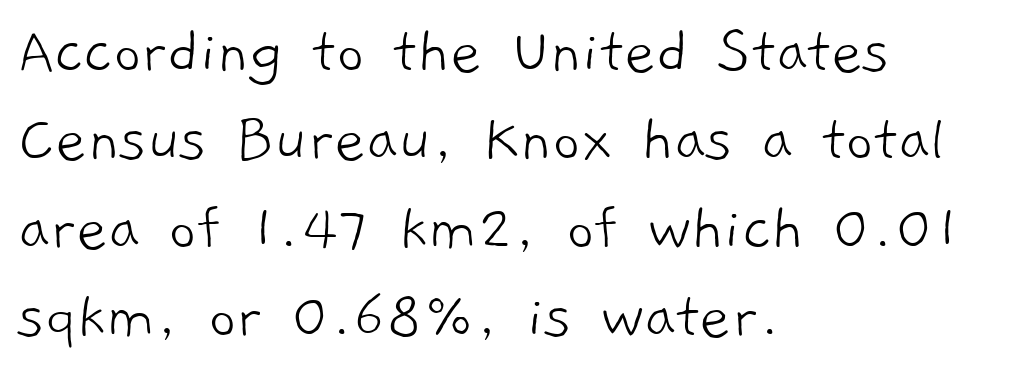
Q: Is the text bold? A: No.
Q: Is the typeface a serif or a sans-serif typeface? A: Sans-serif.
Q: Is the text underlined? A: No.
Q: How is the paragraph aligned? A: Left-aligned.
Q: Is the spacing between letters normal or unusually wide? A: Normal.
Q: Is the spacing between lines tight, normal or loose? A: Normal.
Q: Width (condensed, normal, or wide)? A: Normal.
Q: Stroke contrast? A: Low.
Q: x-height? A: Medium.
Q: Monospaced? A: No.
